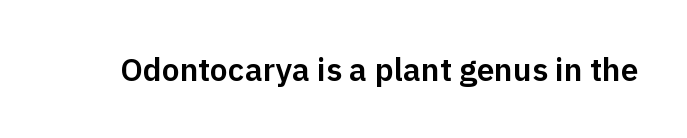
Rendered with straight, roman letterforms. You could not count columns in this text — the font is proportionally spaced. Rule under the text: the space is simply empty. The letters carry no serifs — their stems end cleanly without finishing strokes. This sample uses plain, unmodified letter spacing.
